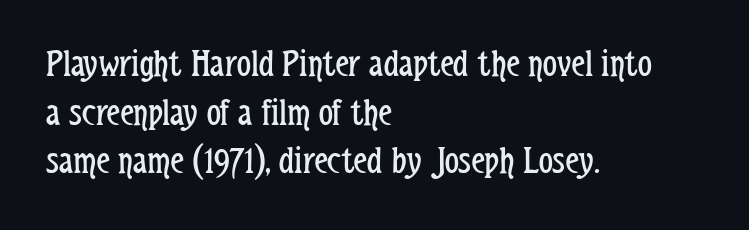
Q: Is the text bold? A: No.
Q: Is the text italic (slanted)? A: No, it is upright.
Q: Is the typeface a serif or a sans-serif typeface? A: Sans-serif.
Q: Is the text underlined? A: No.
Q: How is the paragraph aligned? A: Left-aligned.
Q: Is the spacing between letters normal or unusually wide? A: Normal.
Q: Is the spacing between lines tight, normal or loose? A: Normal.
Q: Width (condensed, normal, or wide)? A: Condensed.
Q: Stroke contrast? A: Low.
Q: x-height? A: Medium.
Q: Monospaced? A: No.
